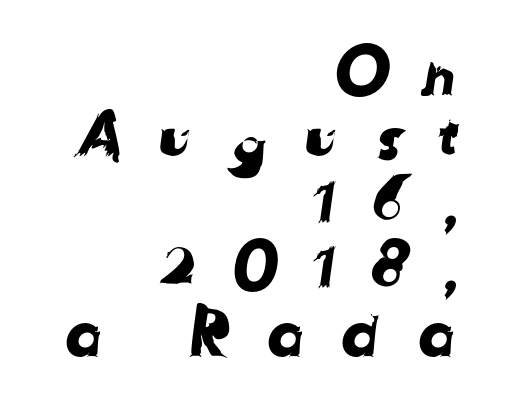
Q: Is the typeface a serif or a sans-serif typeface? A: Sans-serif.
Q: Is the text underlined? A: No.
Q: How is the paragraph aligned? A: Right-aligned.
Q: Is the spacing between letters normal or unusually wide? A: Unusually wide.
Q: Is the spacing between lines tight, normal or loose? A: Tight.
Q: Width (condensed, normal, or wide)? A: Normal.
Q: Stroke contrast? A: Low.
Q: x-height? A: Medium.
Q: Monospaced? A: No.
